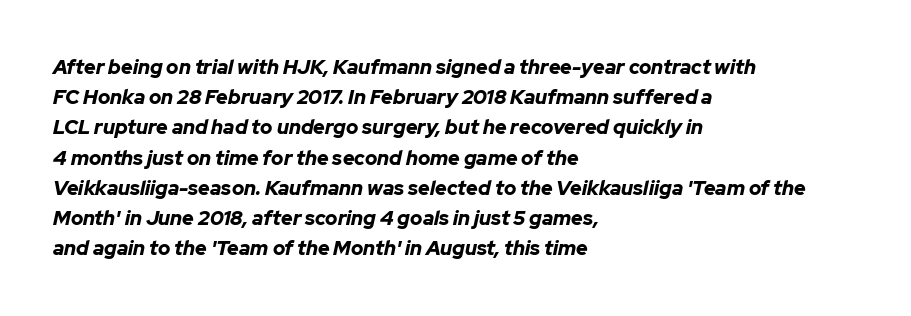
Q: Is the text bold? A: Yes.
Q: Is the text italic (slanted)? A: Yes, it leans right by about 12 degrees.
Q: Is the text underlined? A: No.
Q: How is the paragraph aligned? A: Left-aligned.
Q: Is the spacing between letters normal or unusually wide? A: Normal.
Q: Is the spacing between lines tight, normal or loose? A: Normal.
